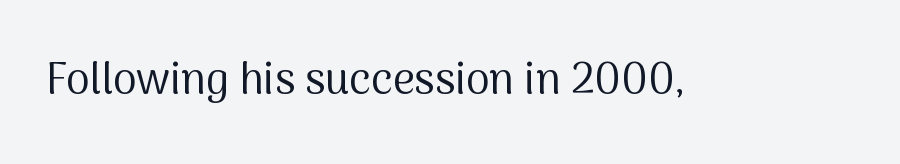
The image shows 43 px regular-weight sans-serif type, upright; set normal letter spacing, not underlined; medium stroke contrast and a medium x-height.
